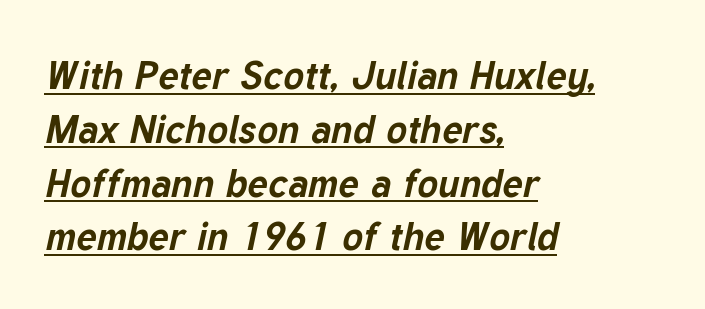
Q: Is the text bold? A: Yes.
Q: Is the text italic (slanted)? A: Yes, it leans right by about 12 degrees.
Q: Is the text underlined? A: Yes.
Q: How is the paragraph aligned? A: Left-aligned.
Q: Is the spacing between letters normal or unusually wide? A: Normal.
Q: Is the spacing between lines tight, normal or loose? A: Normal.
Q: Width (condensed, normal, or wide)? A: Normal.
Q: Stroke contrast? A: Low.
Q: x-height? A: Medium.
Q: Monospaced? A: No.
